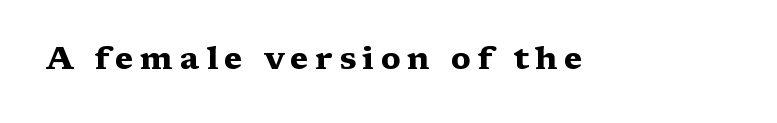
{"serif": "yes", "italic": "no", "bold": "yes", "weight": "heavy", "width": "wide", "stroke_contrast": "medium", "x_height": "medium", "monospaced": "no", "underline": "no", "letter_spacing": "wide", "letter_spacing_em": 0.2, "glyph_px": 32}
